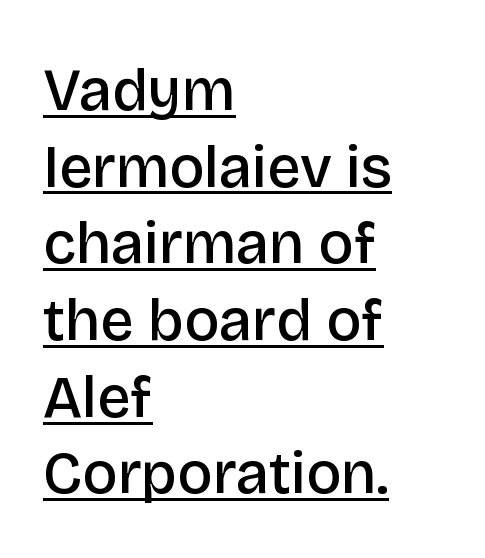
The image shows 59 px semibold sans-serif type, upright; set left-aligned, normal line spacing (1.3x), normal letter spacing, underlined; low stroke contrast and a large x-height.
